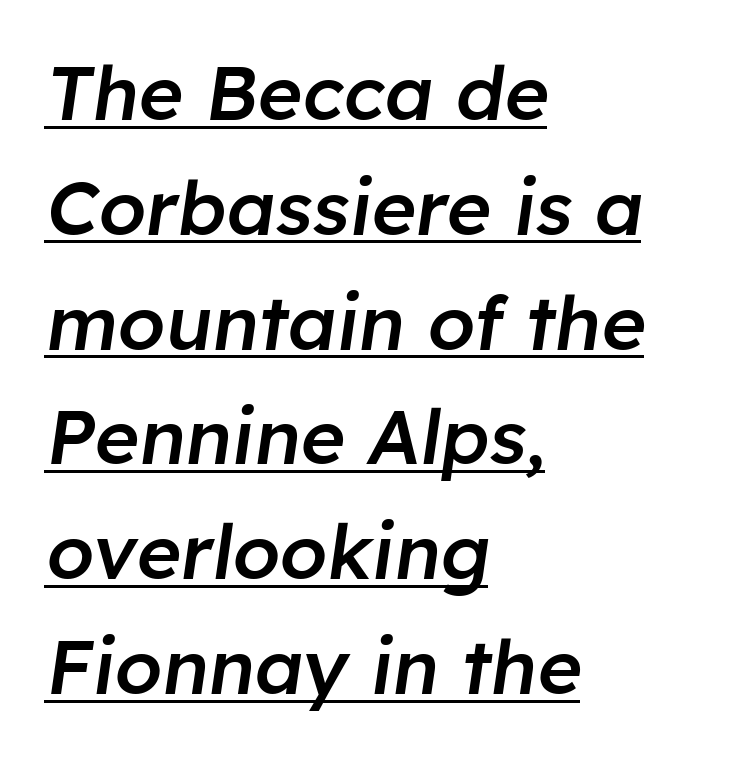
The image shows 76 px semibold type, italic (leaning right); set left-aligned, normal line spacing (1.51x), normal letter spacing, underlined; low stroke contrast and a medium x-height.
